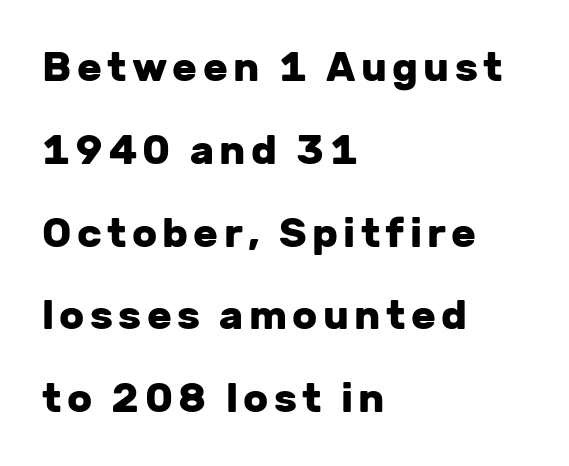
The typesetting leans heavy: a genuine bold. No word sits above an underline. Vertical spacing — loose. The face used here is proportionally spaced, like ordinary book or web type.
